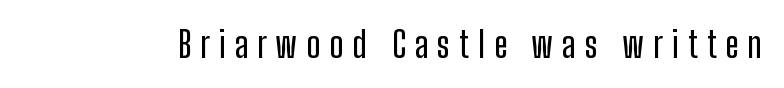
The image shows 36 px condensed sans-serif type, upright; set unusually wide letter spacing (+0.25 em), not underlined; low stroke contrast and a medium x-height.
